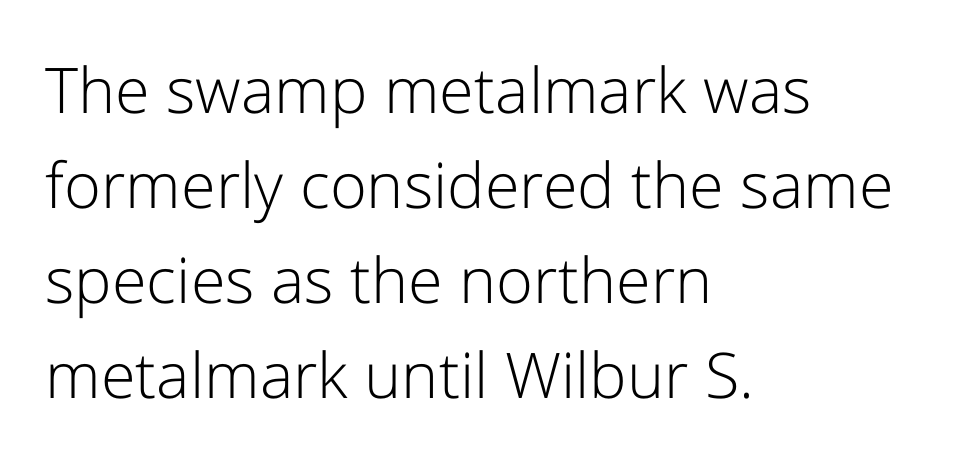
{"serif": "no", "italic": "no", "bold": "no", "weight": "light", "width": "normal", "stroke_contrast": "low", "x_height": "medium", "monospaced": "no", "underline": "no", "align": "left", "line_spacing": "normal", "line_spacing_ratio": 1.51, "letter_spacing": "normal", "letter_spacing_em": 0.0, "glyph_px": 63}
